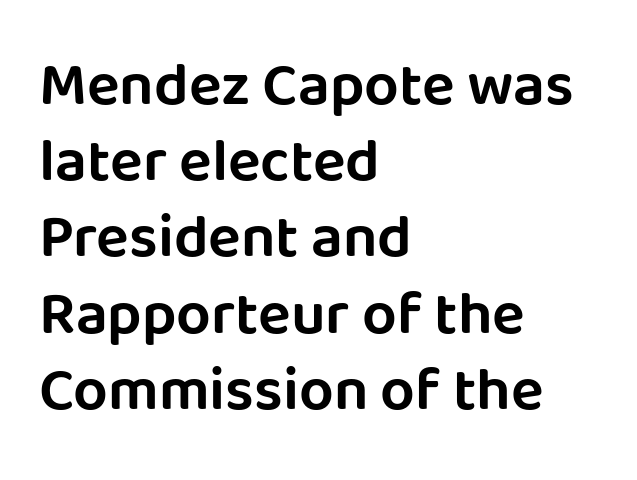
The image shows 61 px sans-serif type, upright; set left-aligned, normal line spacing (1.25x), normal letter spacing, not underlined; low stroke contrast and a large x-height.
